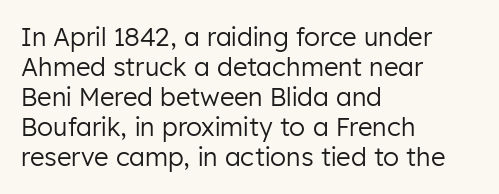
{"italic": "no", "bold": "no", "underline": "no", "align": "left", "line_spacing_ratio": 1.2, "letter_spacing": "normal", "letter_spacing_em": 0.0, "glyph_px": 25}
